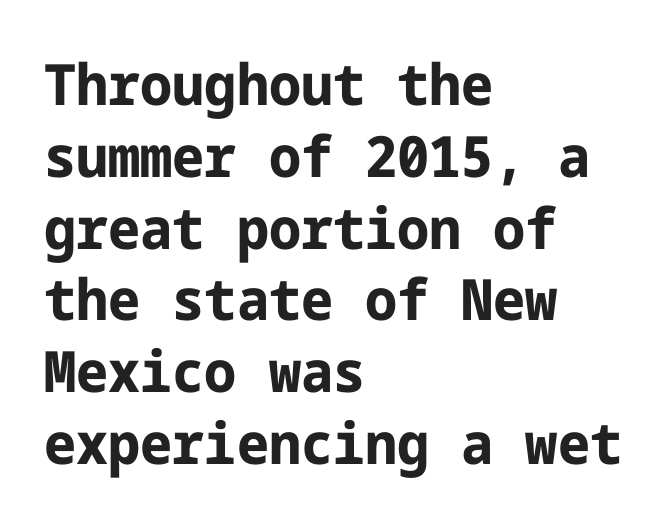
Q: Is the text bold? A: Yes.
Q: Is the text italic (slanted)? A: No, it is upright.
Q: Is the typeface a serif or a sans-serif typeface? A: Sans-serif.
Q: Is the text underlined? A: No.
Q: How is the paragraph aligned? A: Left-aligned.
Q: Is the spacing between letters normal or unusually wide? A: Normal.
Q: Is the spacing between lines tight, normal or loose? A: Normal.
Q: Width (condensed, normal, or wide)? A: Normal.
Q: Stroke contrast? A: Low.
Q: x-height? A: Medium.
